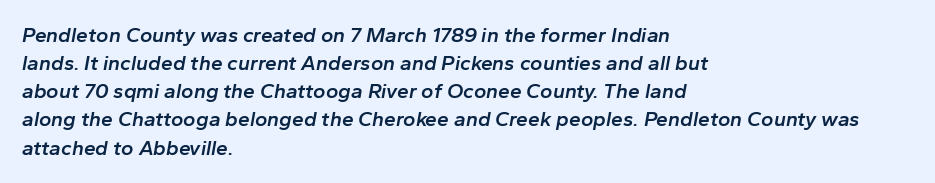
Q: Is the text bold? A: Semi-bold.
Q: Is the text italic (slanted)? A: Yes, it leans right by about 10 degrees.
Q: Is the text underlined? A: No.
Q: How is the paragraph aligned? A: Left-aligned.
Q: Is the spacing between letters normal or unusually wide? A: Normal.
Q: Is the spacing between lines tight, normal or loose? A: Normal.
